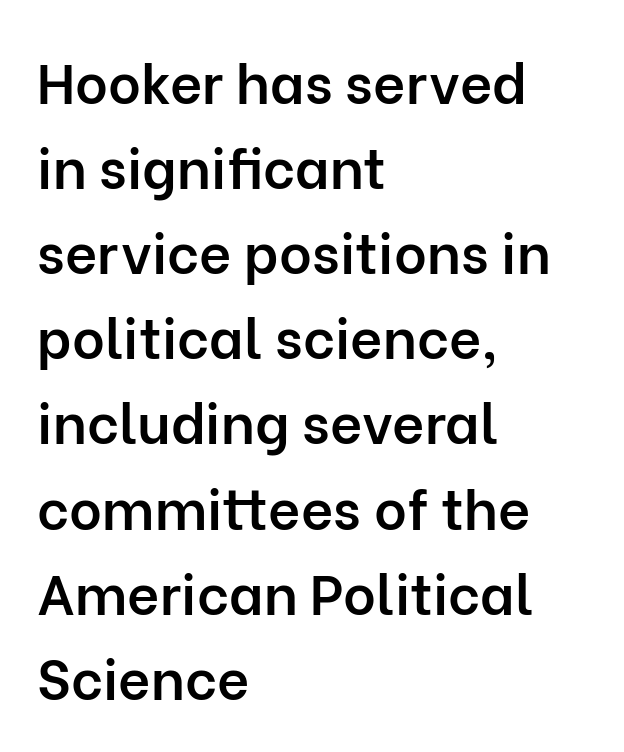
The image shows 56 px semibold sans-serif type, upright; set left-aligned, normal line spacing (1.52x), normal letter spacing, not underlined; low stroke contrast and a medium x-height.
